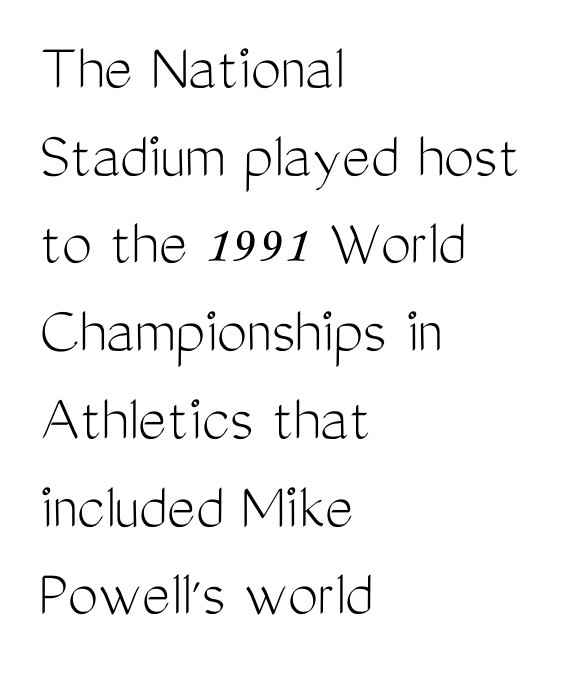
Q: Is the text bold? A: No.
Q: Is the text italic (slanted)? A: No, it is upright.
Q: Is the typeface a serif or a sans-serif typeface? A: Sans-serif.
Q: Is the text underlined? A: No.
Q: How is the paragraph aligned? A: Left-aligned.
Q: Is the spacing between letters normal or unusually wide? A: Normal.
Q: Is the spacing between lines tight, normal or loose? A: Normal.
Q: Width (condensed, normal, or wide)? A: Condensed.
Q: Stroke contrast? A: Medium.
Q: x-height? A: Medium.
Q: Monospaced? A: No.
